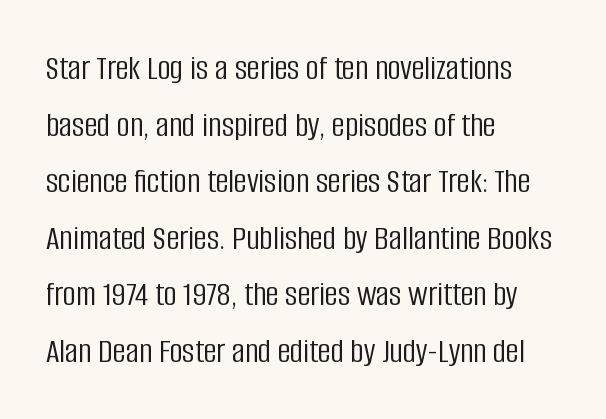
{"serif": "no", "italic": "no", "bold": "no", "weight": "light", "width": "condensed", "stroke_contrast": "low", "x_height": "large", "monospaced": "no", "underline": "no", "align": "left", "line_spacing": "normal", "line_spacing_ratio": 1.57, "letter_spacing": "normal", "letter_spacing_em": 0.0, "glyph_px": 36}
